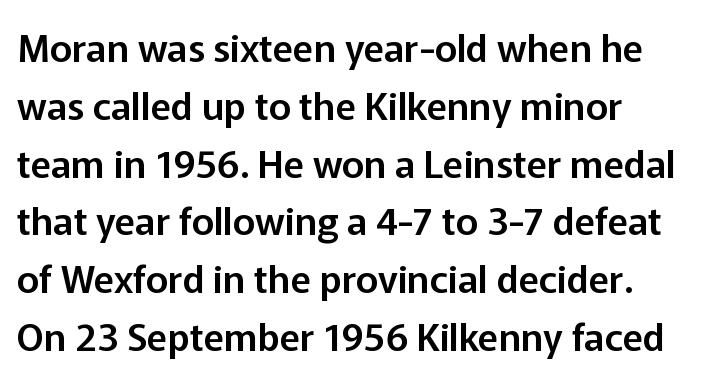
{"serif": "no", "italic": "no", "width": "normal", "stroke_contrast": "low", "x_height": "medium", "monospaced": "no", "underline": "no", "align": "left", "line_spacing": "normal", "line_spacing_ratio": 1.52, "letter_spacing": "normal", "letter_spacing_em": 0.0, "glyph_px": 38}
